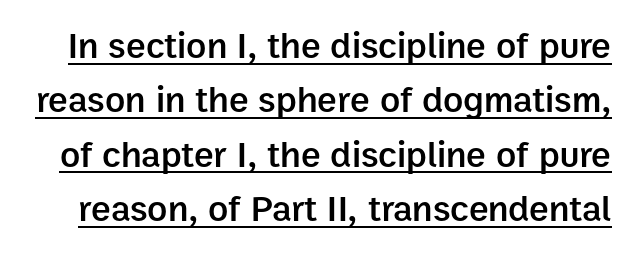
The letters advance in unequal steps, a hallmark of proportional type. Tracking here is standard; glyphs follow each other at the usual distance. Strokes here are thickened, but only to semibold level. The type family on display is of the sans-serif kind. Line spacing here is normal.
